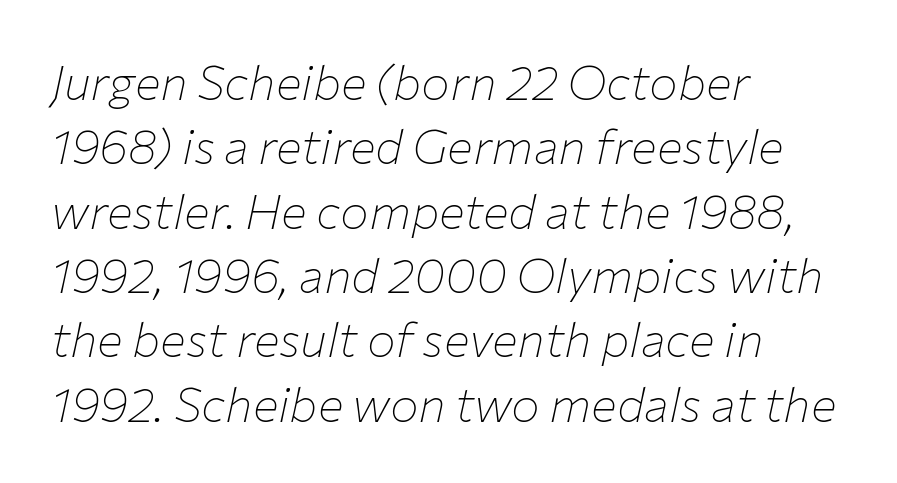
Q: Is the text bold? A: No.
Q: Is the text italic (slanted)? A: Yes, it leans right by about 12 degrees.
Q: Is the text underlined? A: No.
Q: How is the paragraph aligned? A: Left-aligned.
Q: Is the spacing between letters normal or unusually wide? A: Normal.
Q: Is the spacing between lines tight, normal or loose? A: Normal.
Q: Width (condensed, normal, or wide)? A: Normal.
Q: Stroke contrast? A: Low.
Q: x-height? A: Medium.
Q: Monospaced? A: No.
